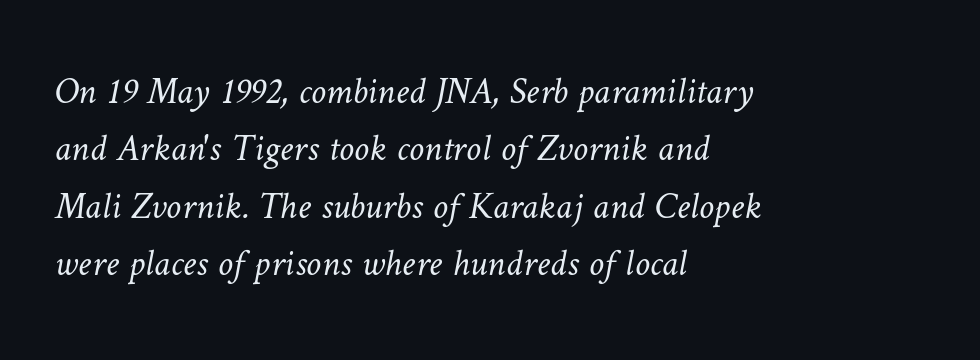
Casual observation: everything's shoved over to the left. The typeface has the unassuming heft of standard copy or less. You could not count columns in this text — the font is proportionally spaced. The type is set solid horizontally, with unmodified tracking. Underlining? Definitely not there. Successive baselines arrive at the customary interval.
